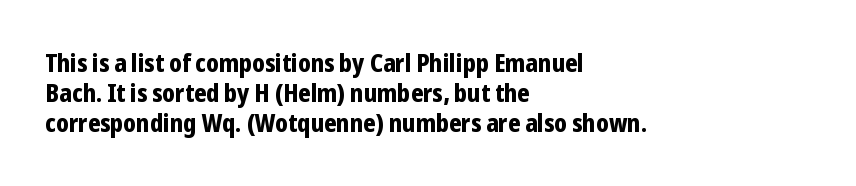
The passage shown is emphatically bold. The space directly below the letters is spotless. Tracking here is standard; glyphs follow each other at the usual distance. Where is the straight margin? On the left.
